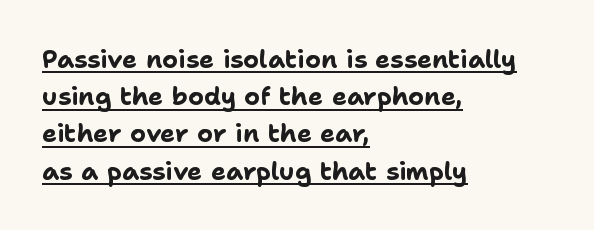
The image shows 25 px bold type, upright; set left-aligned, normal line spacing (1.49x), normal letter spacing, underlined.
